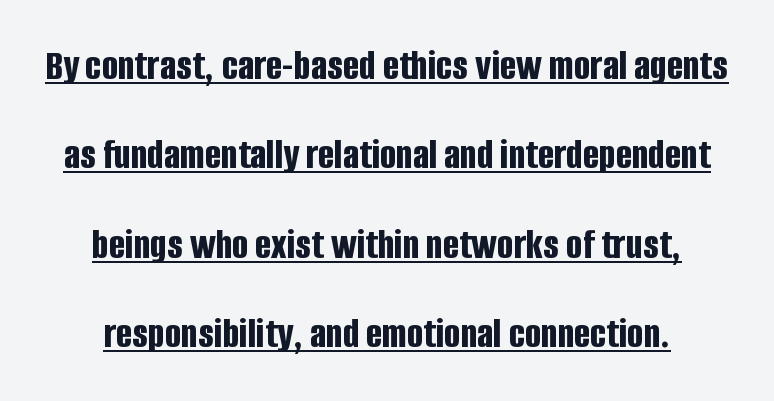
The image shows 43 px bold, condensed sans-serif type, upright; set centered, loose line spacing (2.08x), normal letter spacing, underlined; low stroke contrast and a large x-height.
